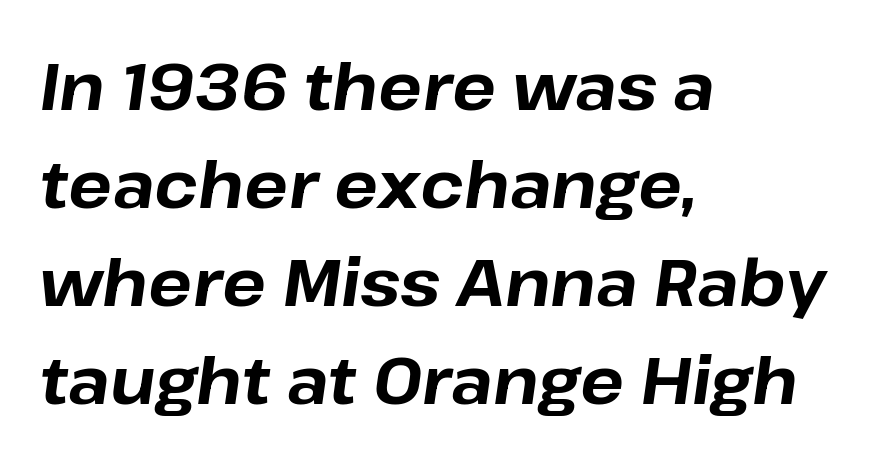
The image shows 65 px bold type, italic (leaning right); set left-aligned, normal line spacing (1.51x), normal letter spacing, not underlined; low stroke contrast and a medium x-height.
